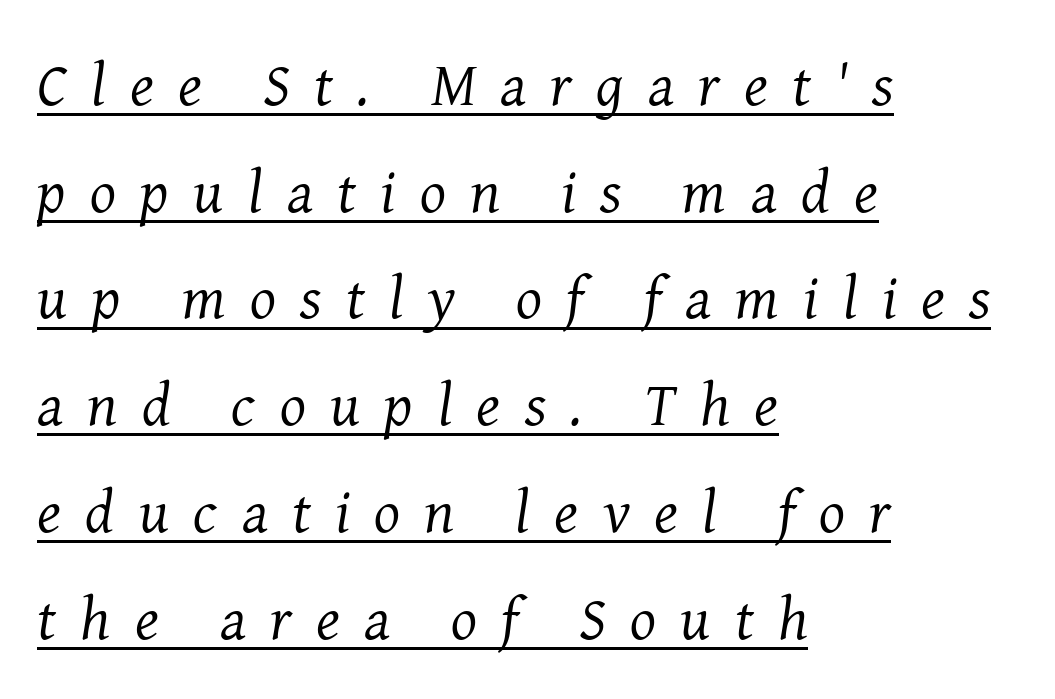
{"serif": "yes", "italic": "yes", "lean": "right", "slant_degrees": 8, "bold": "no", "weight": "regular", "width": "normal", "stroke_contrast": "medium", "x_height": "medium", "monospaced": "no", "underline": "yes", "align": "left", "line_spacing_ratio": 1.75, "letter_spacing": "wide", "letter_spacing_em": 0.4, "glyph_px": 61}
